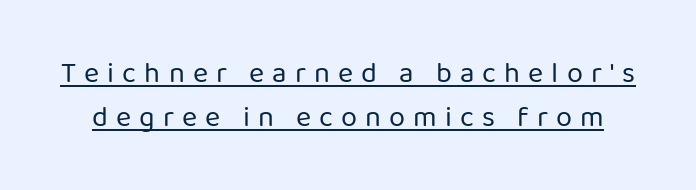
The image shows 29 px regular-weight sans-serif type, upright; set normal line spacing (1.52x), unusually wide letter spacing (+0.28 em), underlined; low stroke contrast and a medium x-height.
